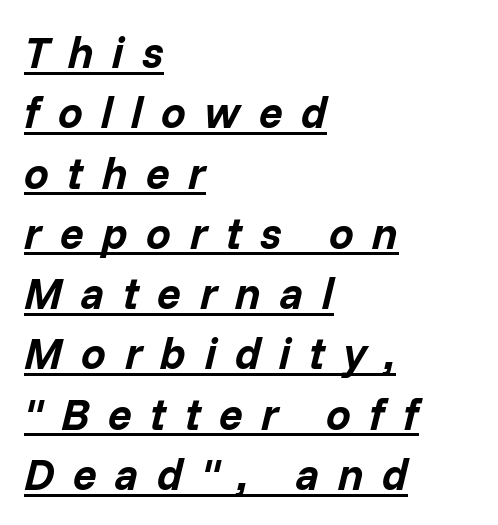
{"italic": "yes", "lean": "right", "slant_degrees": 14, "bold": "yes", "weight": "bold", "width": "normal", "stroke_contrast": "low", "x_height": "medium", "monospaced": "no", "underline": "yes", "align": "left", "line_spacing": "normal", "line_spacing_ratio": 1.37, "letter_spacing": "wide", "letter_spacing_em": 0.42, "glyph_px": 44}
